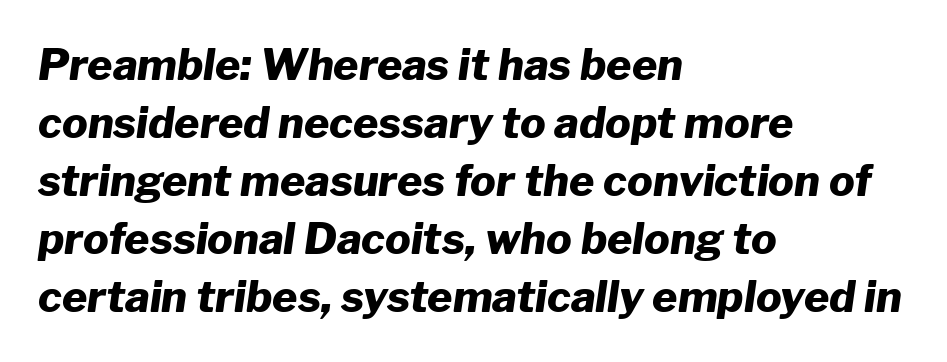
The image shows 43 px heavy type, italic (leaning right); set left-aligned, normal line spacing (1.35x), normal letter spacing, not underlined; low stroke contrast and a medium x-height.
